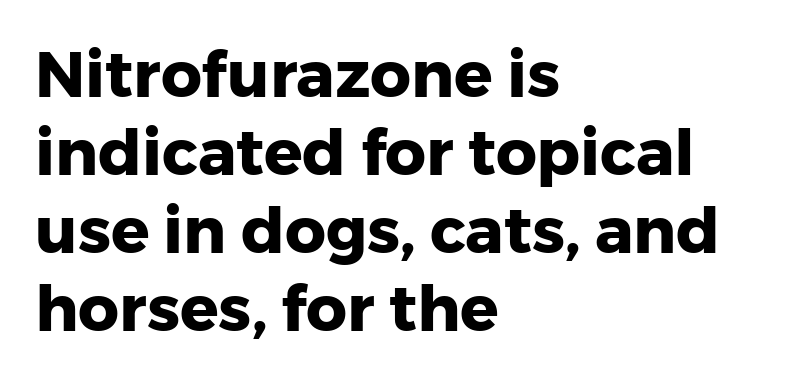
The image shows 64 px heavy sans-serif type, upright; set left-aligned, line spacing 1.22x, normal letter spacing, not underlined; low stroke contrast and a medium x-height.
